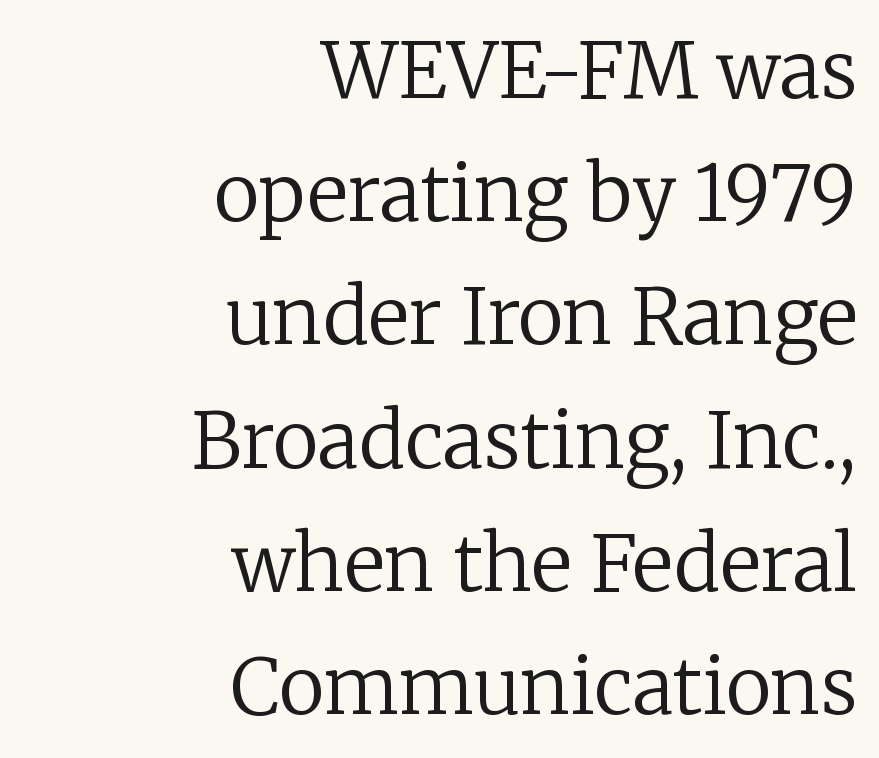
The image shows 77 px regular-weight serif type, upright; set right-aligned, normal line spacing (1.6x), normal letter spacing, not underlined; low stroke contrast and a medium x-height.
